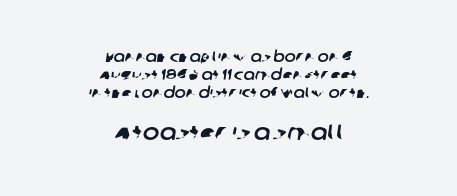
The image shows 22 px text type; set centered, line spacing 1.21x, normal letter spacing, not underlined; the second (bottom) block is 1.47x larger.
